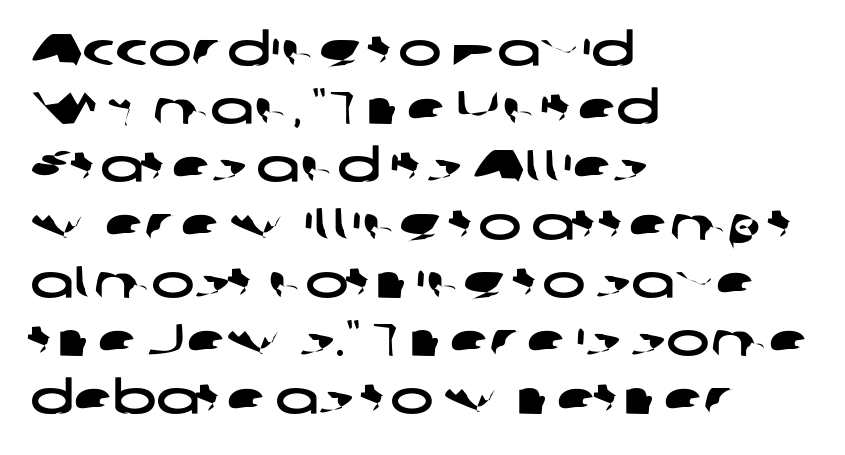
The image shows 46 px wide sans-serif type; set left-aligned, normal line spacing (1.26x), normal letter spacing, not underlined; low stroke contrast and a medium x-height.
